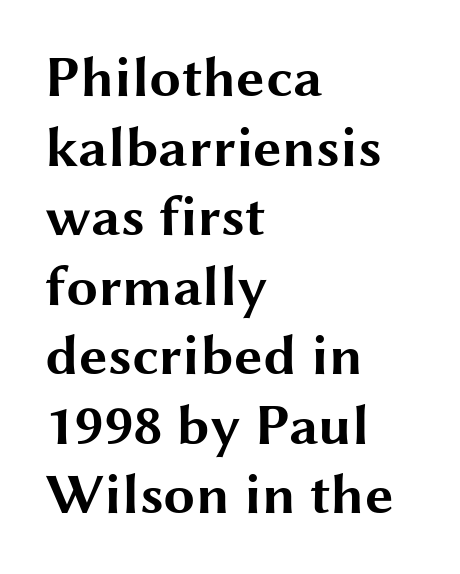
{"serif": "no", "italic": "no", "bold": "yes", "weight": "bold", "width": "wide", "stroke_contrast": "medium", "x_height": "medium", "monospaced": "no", "underline": "no", "align": "left", "line_spacing_ratio": 1.22, "letter_spacing": "normal", "letter_spacing_em": 0.0, "glyph_px": 57}
